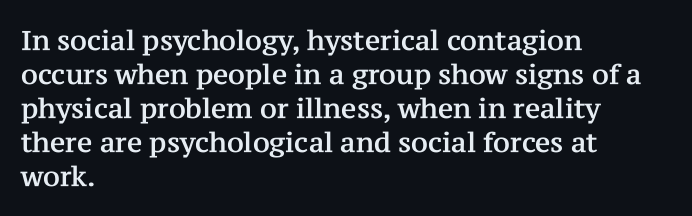
This sample uses plain, unmodified letter spacing. The setting favours the left margin, as ordinary paragraphs usually do. Does the lettering tilt? It doesn't — this is upright. Is there much room between lines? A standard amount, neither cramped nor airy.
